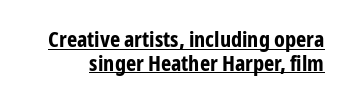
The image shows 22 px bold type, upright; set tight line spacing (1.08x), normal letter spacing, underlined.
